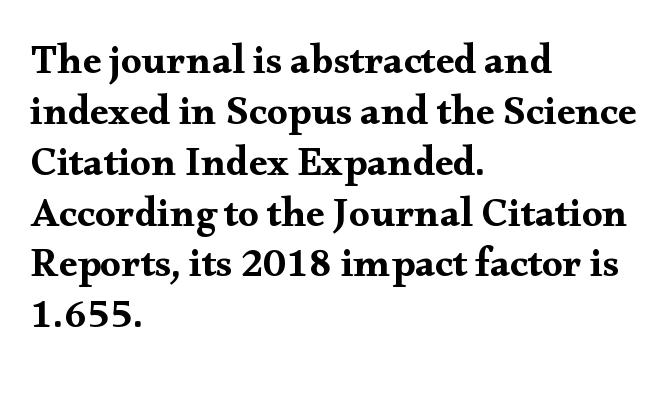
Font category for this specimen: serif. Each row of text sits above clean, open space. The letters stand upright; this is a roman face. No extra tracking has been applied to these lines. Character widths vary here, with narrow letters taking less room than wide ones.
